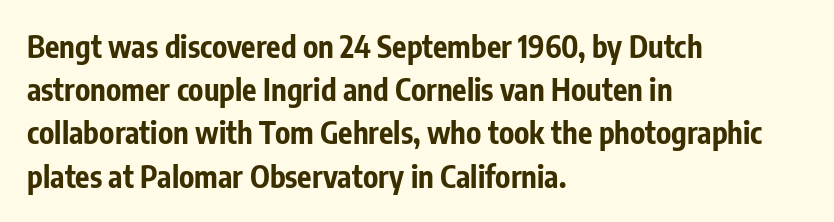
The specimen omits any rule beneath the text block's lines. These lines carry a lot of weight — the face is fully bold. These lines are composed in type without serifs. This sample keeps an unexceptional amount of space between lines. Do the characters align in a grid? No, the font is proportional.
